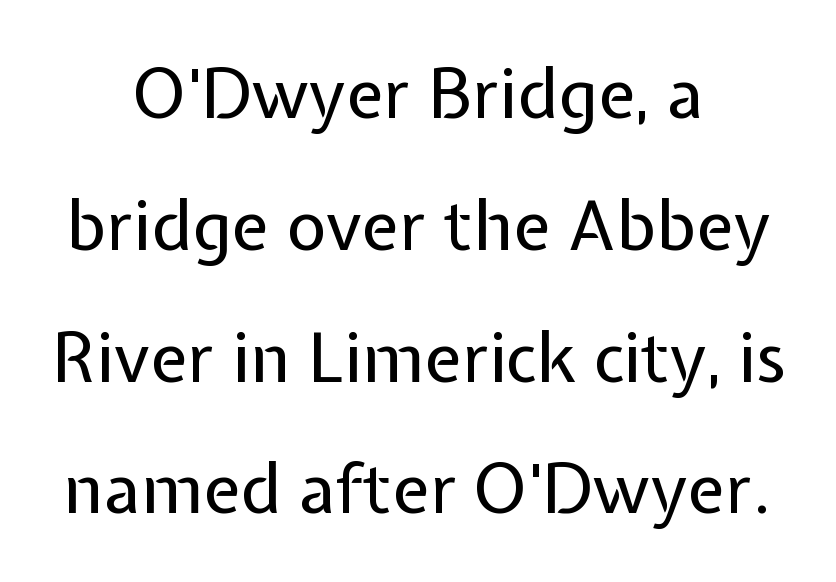
Descenders hang freely into open space. Heft: none added — not bold. The leading is generous, giving the passage an open texture. Are there feet on the stems? There aren't — it's a sans. Centered paragraph, ragged on both sides. Spacing between characters is what you'd get straight out of the box.
